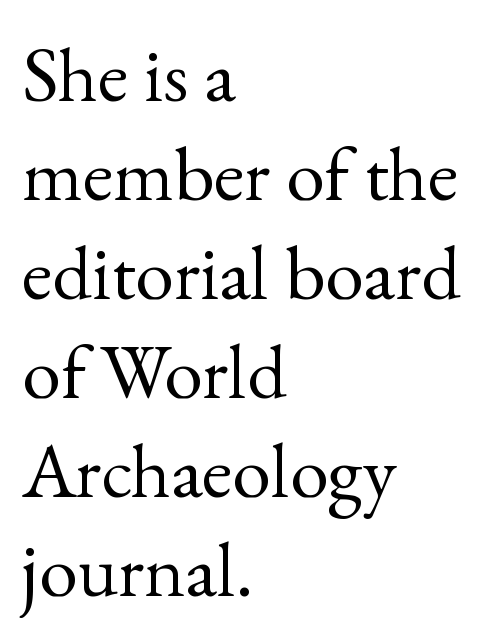
{"serif": "yes", "italic": "no", "bold": "no", "weight": "regular", "width": "normal", "x_height": "small", "monospaced": "no", "underline": "no", "align": "left", "line_spacing": "normal", "line_spacing_ratio": 1.27, "letter_spacing": "normal", "letter_spacing_em": 0.0, "glyph_px": 78}
